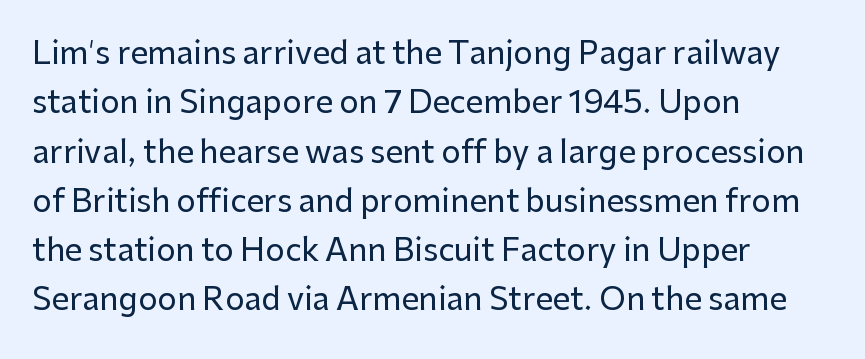
The specimen omits any rule beneath the text block's lines. Letterform terminals end flat and unadorned throughout the passage. Looks like regular typesetting: each glyph gets only the width it needs. How are the letters spaced? Ordinarily, with no added tracking. Line beginnings align vertically; line endings do not.
